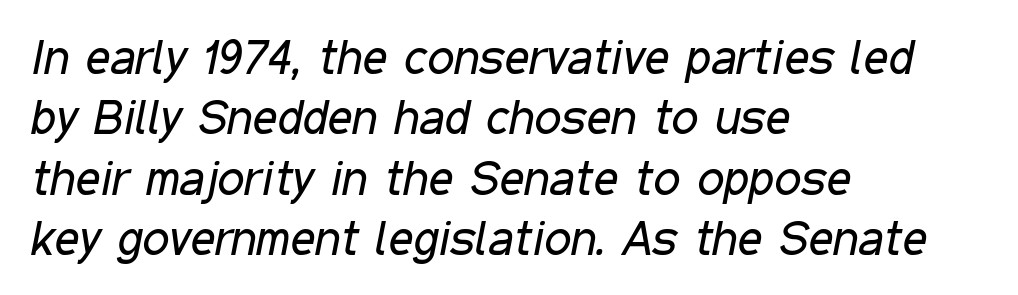
{"italic": "yes", "lean": "right", "slant_degrees": 11, "bold": "no", "weight": "regular", "width": "condensed", "stroke_contrast": "low", "x_height": "medium", "monospaced": "no", "underline": "no", "align": "left", "line_spacing": "normal", "line_spacing_ratio": 1.26, "letter_spacing": "normal", "letter_spacing_em": 0.0, "glyph_px": 48}
